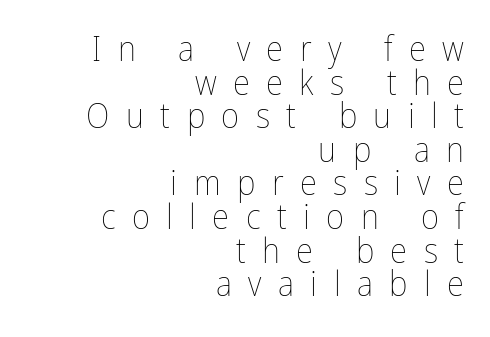
If you measured baseline to baseline, you'd find a short distance. The lines are quadded right. The lettering stays uniformly vertical, giving the passage a roman look. A clean baseline with only descenders dipping below it. No chunkiness to these letters — they're not bold.
